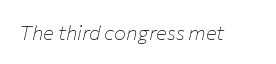
Words appear dense and cohesive because spacing is normal. The area under the type is left untouched. The strokes are not fattened; the text isn't bold. The whole block is typeset with a tilt.
